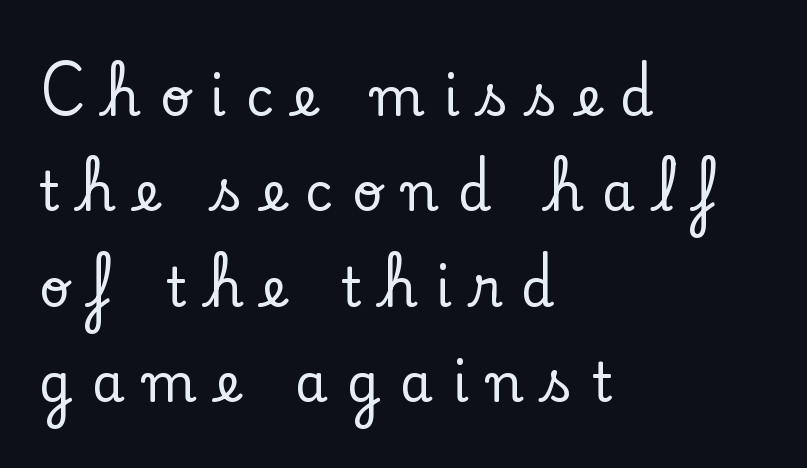
Posture: upright roman. Underline: absent. Visually the block forms a straight wall on the left and a jagged coastline on the right. Observe the serifs anchoring each vertical stroke in this sample.
